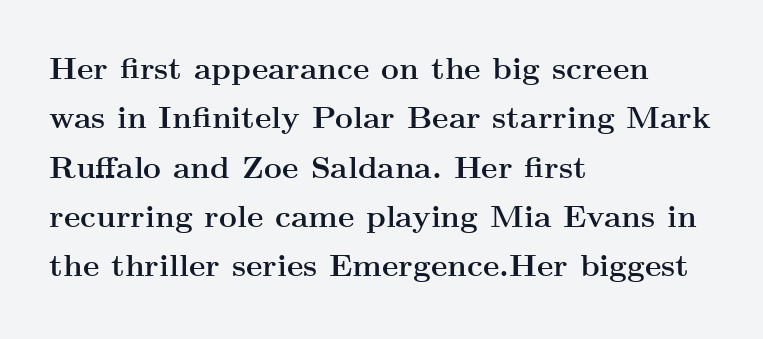
{"serif": "yes", "italic": "no", "bold": "yes", "weight": "semibold", "width": "wide", "stroke_contrast": "medium", "x_height": "small", "monospaced": "no", "underline": "no", "align": "left", "line_spacing": "normal", "line_spacing_ratio": 1.59, "letter_spacing": "normal", "letter_spacing_em": 0.0, "glyph_px": 31}
